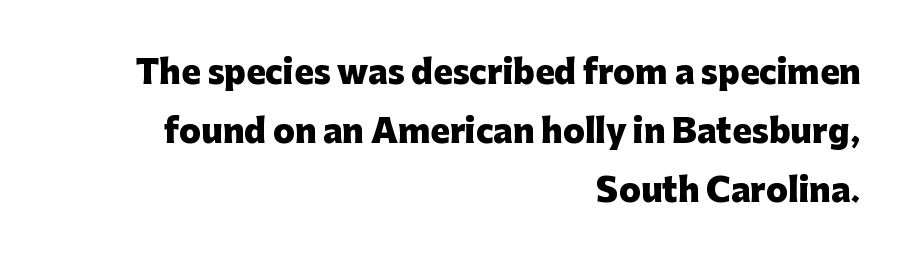
Q: Is the text bold? A: Yes.
Q: Is the text italic (slanted)? A: No, it is upright.
Q: Is the typeface a serif or a sans-serif typeface? A: Sans-serif.
Q: Is the text underlined? A: No.
Q: How is the paragraph aligned? A: Right-aligned.
Q: Is the spacing between letters normal or unusually wide? A: Normal.
Q: Width (condensed, normal, or wide)? A: Normal.
Q: Stroke contrast? A: Low.
Q: x-height? A: Medium.
Q: Monospaced? A: No.
